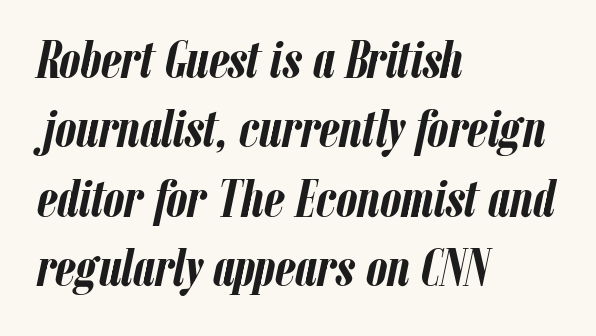
The image shows 53 px semibold, condensed type, italic (leaning right); set left-aligned, normal line spacing (1.31x), normal letter spacing, not underlined; low stroke contrast and a medium x-height.
